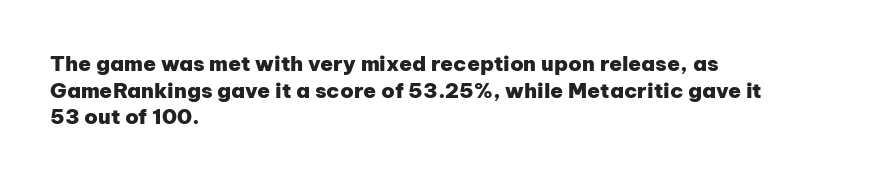
Q: Is the text bold? A: Yes.
Q: Is the text italic (slanted)? A: No, it is upright.
Q: Is the text underlined? A: No.
Q: How is the paragraph aligned? A: Left-aligned.
Q: Is the spacing between letters normal or unusually wide? A: Normal.
Q: Is the spacing between lines tight, normal or loose? A: Normal.
